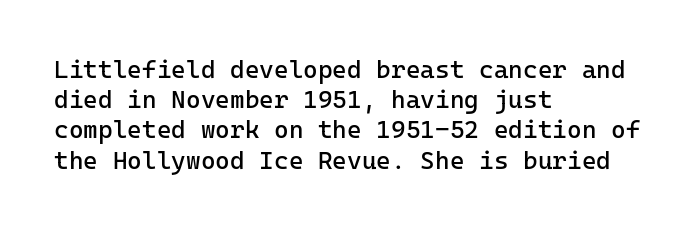
The image shows 25 px text type, upright; set left-aligned, line spacing 1.21x, normal letter spacing, not underlined.
